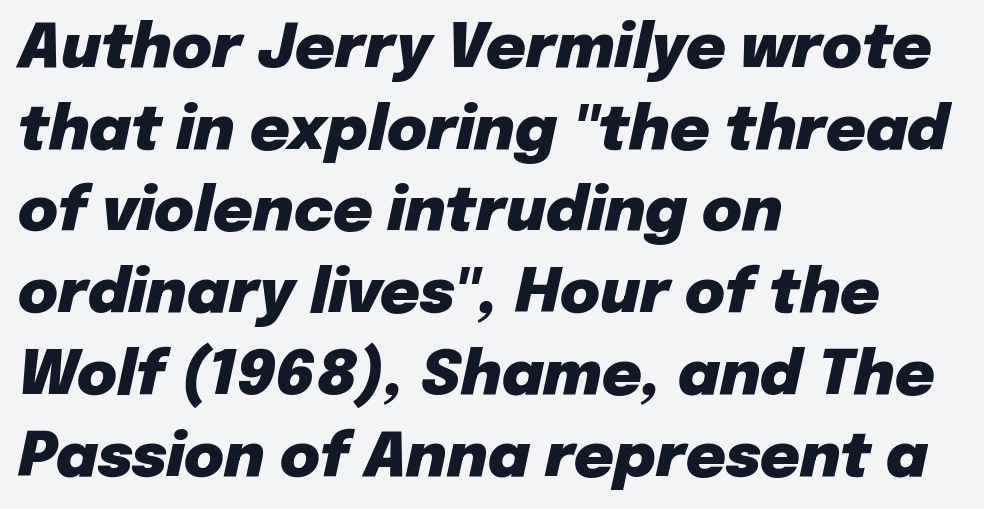
{"italic": "yes", "lean": "right", "slant_degrees": 12, "bold": "yes", "weight": "heavy", "width": "normal", "stroke_contrast": "low", "x_height": "medium", "monospaced": "no", "underline": "no", "align": "left", "line_spacing": "normal", "line_spacing_ratio": 1.34, "letter_spacing": "normal", "letter_spacing_em": 0.0, "glyph_px": 61}
